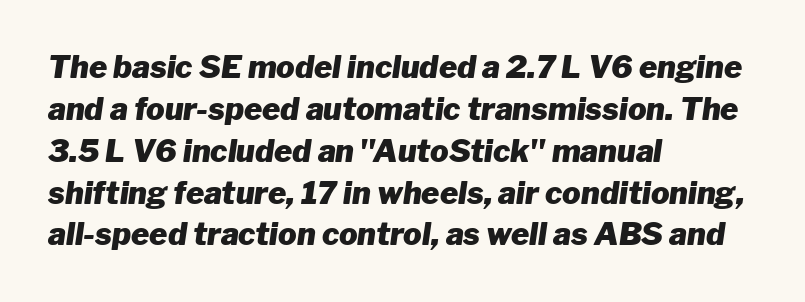
Q: Is the text bold? A: Yes.
Q: Is the text italic (slanted)? A: Yes, it leans right by about 8 degrees.
Q: Is the text underlined? A: No.
Q: How is the paragraph aligned? A: Left-aligned.
Q: Is the spacing between letters normal or unusually wide? A: Normal.
Q: Is the spacing between lines tight, normal or loose? A: Normal.
Q: Width (condensed, normal, or wide)? A: Normal.
Q: Stroke contrast? A: Low.
Q: x-height? A: Medium.
Q: Monospaced? A: No.
